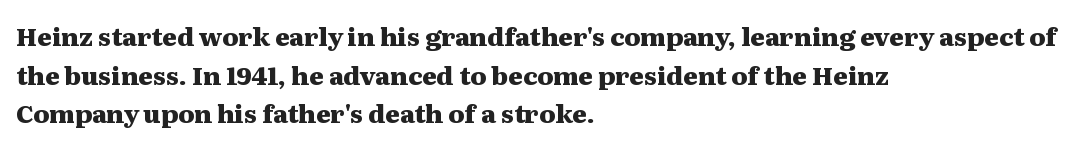
Q: Is the text bold? A: Yes.
Q: Is the text italic (slanted)? A: No, it is upright.
Q: Is the text underlined? A: No.
Q: How is the paragraph aligned? A: Left-aligned.
Q: Is the spacing between letters normal or unusually wide? A: Normal.
Q: Is the spacing between lines tight, normal or loose? A: Normal.
